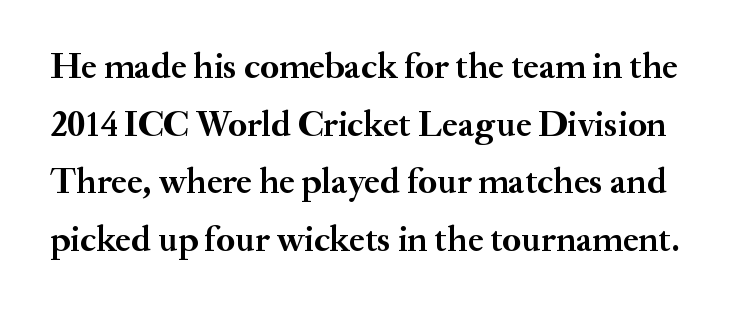
Q: Is the text bold? A: Yes.
Q: Is the text italic (slanted)? A: No, it is upright.
Q: Is the typeface a serif or a sans-serif typeface? A: Serif.
Q: Is the text underlined? A: No.
Q: Is the spacing between letters normal or unusually wide? A: Normal.
Q: Is the spacing between lines tight, normal or loose? A: Normal.
Q: Width (condensed, normal, or wide)? A: Normal.
Q: Stroke contrast? A: Medium.
Q: x-height? A: Small.
Q: Monospaced? A: No.
